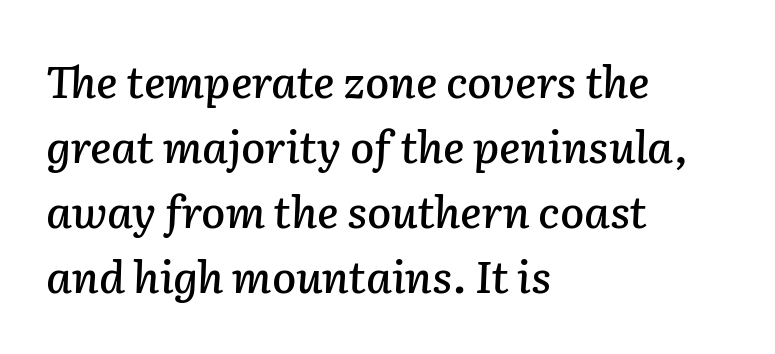
Q: Is the text italic (slanted)? A: Yes, it leans right by about 2 degrees.
Q: Is the text underlined? A: No.
Q: How is the paragraph aligned? A: Left-aligned.
Q: Is the spacing between letters normal or unusually wide? A: Normal.
Q: Is the spacing between lines tight, normal or loose? A: Normal.
Q: Width (condensed, normal, or wide)? A: Normal.
Q: Stroke contrast? A: Low.
Q: x-height? A: Medium.
Q: Monospaced? A: No.
